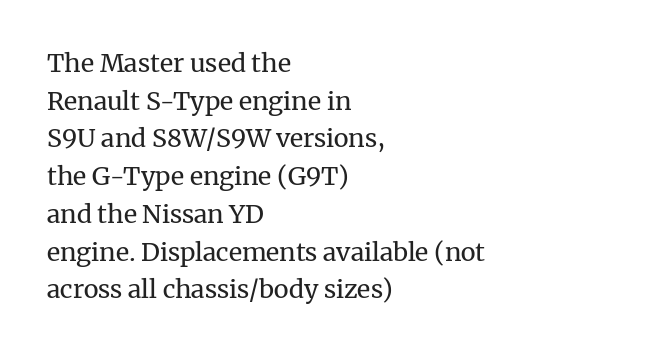
The face used here is rendered with its standard letterfit. Just letters on the line, the space beneath them empty. Caption: face not bold, strokes unweighted. Line spacing here is normal.
